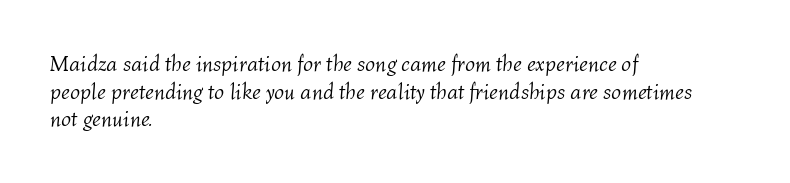
{"italic": "yes", "lean": "right", "slant_degrees": 4, "bold": "no", "underline": "no", "align": "left", "line_spacing": "normal", "line_spacing_ratio": 1.26, "letter_spacing": "normal", "letter_spacing_em": 0.0, "glyph_px": 22}
